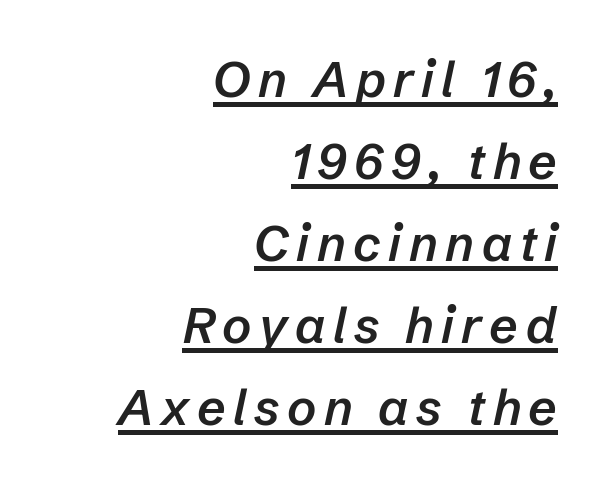
The image shows 50 px semibold type, italic (leaning right); set right-aligned, normal line spacing (1.64x), underlined; low stroke contrast and a medium x-height.
